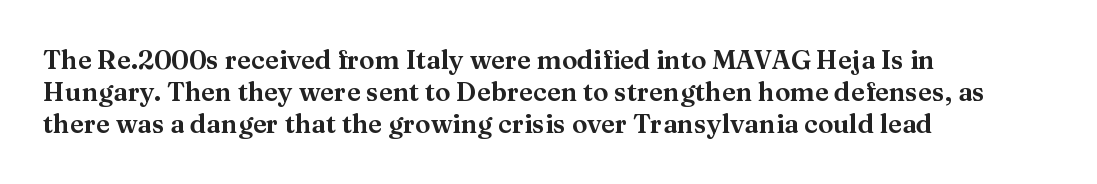
You could call the tracking neutral — neither tight nor loose. Posture: upright roman. Which margin do the lines hug? The left one — the right edge is uneven. Decoration check: the copy has no underline.
